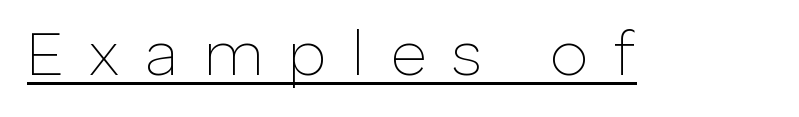
Q: Is the text bold? A: No.
Q: Is the text italic (slanted)? A: No, it is upright.
Q: Is the typeface a serif or a sans-serif typeface? A: Sans-serif.
Q: Is the text underlined? A: Yes.
Q: Is the spacing between letters normal or unusually wide? A: Unusually wide.
Q: Width (condensed, normal, or wide)? A: Normal.
Q: Stroke contrast? A: Low.
Q: x-height? A: Medium.
Q: Monospaced? A: No.
